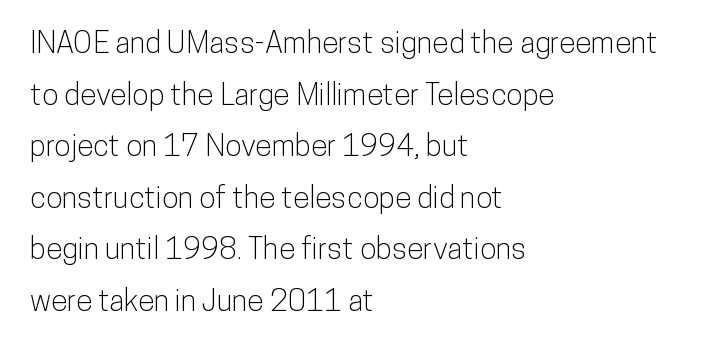
Typeset ragged right — the left edge is the straight one. Varying glyph widths throughout — classic text-font behaviour. Look at the bottom of the vertical strokes: they stop flat, with no serifs. Check the space under the baseline: it is left empty. The tracking reads as untouched default to a designer's eye. Notice how the stems are strictly vertical — no italics here.
